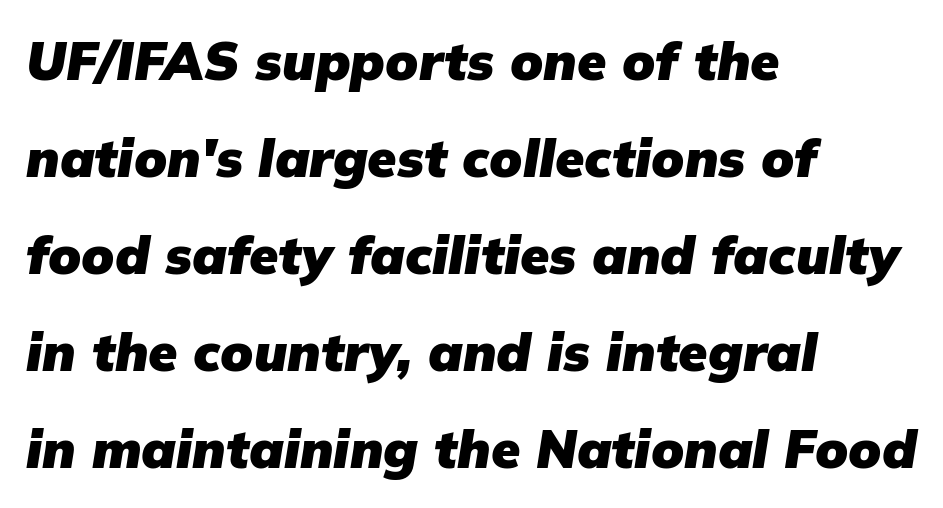
Q: Is the text bold? A: Yes.
Q: Is the text italic (slanted)? A: Yes, it leans right by about 9 degrees.
Q: Is the text underlined? A: No.
Q: How is the paragraph aligned? A: Left-aligned.
Q: Is the spacing between letters normal or unusually wide? A: Normal.
Q: Width (condensed, normal, or wide)? A: Normal.
Q: Stroke contrast? A: Low.
Q: x-height? A: Medium.
Q: Monospaced? A: No.
